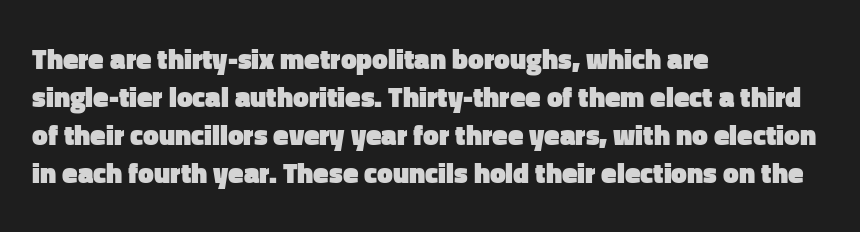
{"serif": "no", "italic": "no", "bold": "yes", "weight": "heavy", "width": "normal", "stroke_contrast": "low", "x_height": "medium", "monospaced": "no", "underline": "no", "align": "left", "line_spacing": "normal", "line_spacing_ratio": 1.36, "letter_spacing": "normal", "letter_spacing_em": 0.0, "glyph_px": 28}
